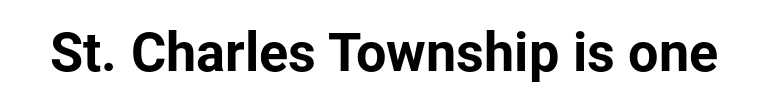
{"serif": "no", "italic": "no", "bold": "yes", "weight": "bold", "width": "normal", "stroke_contrast": "low", "x_height": "medium", "monospaced": "no", "underline": "no", "letter_spacing": "normal", "letter_spacing_em": 0.0, "glyph_px": 54}
